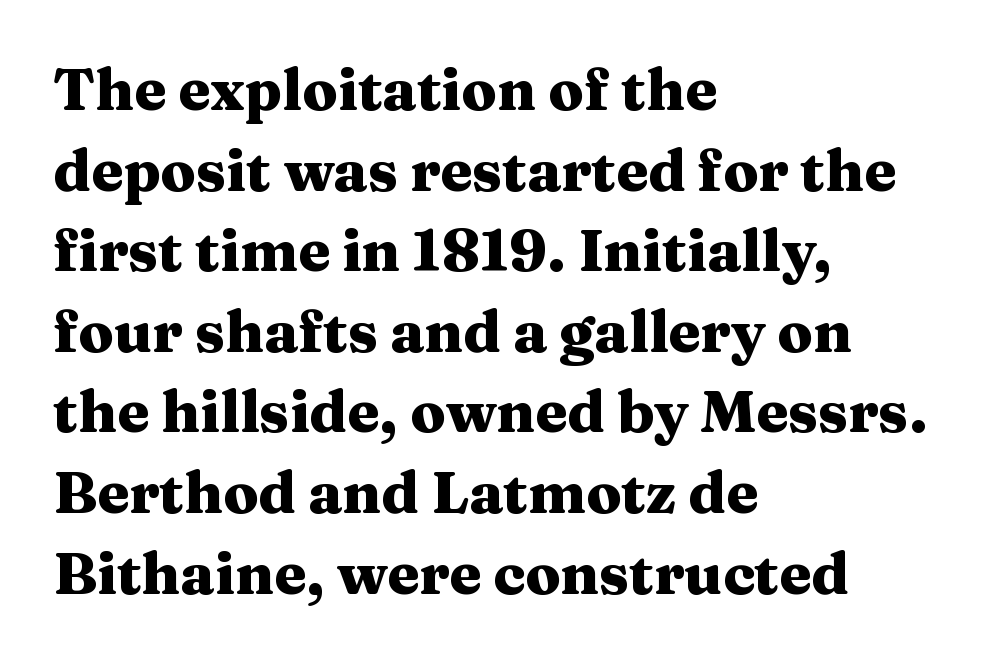
The image shows 58 px heavy, wide serif type, upright; set left-aligned, normal line spacing (1.39x), normal letter spacing, not underlined; medium stroke contrast and a medium x-height.
